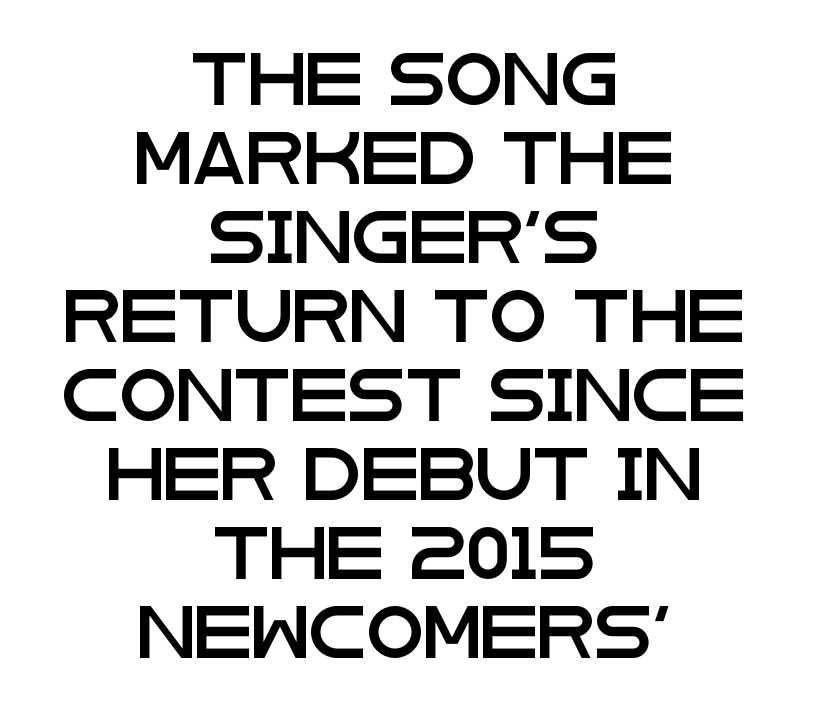
Q: Is the text italic (slanted)? A: No, it is upright.
Q: Is the typeface a serif or a sans-serif typeface? A: Sans-serif.
Q: Is the text underlined? A: No.
Q: How is the paragraph aligned? A: Centered.
Q: Is the spacing between letters normal or unusually wide? A: Normal.
Q: Is the spacing between lines tight, normal or loose? A: Normal.
Q: Width (condensed, normal, or wide)? A: Wide.
Q: Stroke contrast? A: Low.
Q: x-height? A: Large.
Q: Monospaced? A: No.
